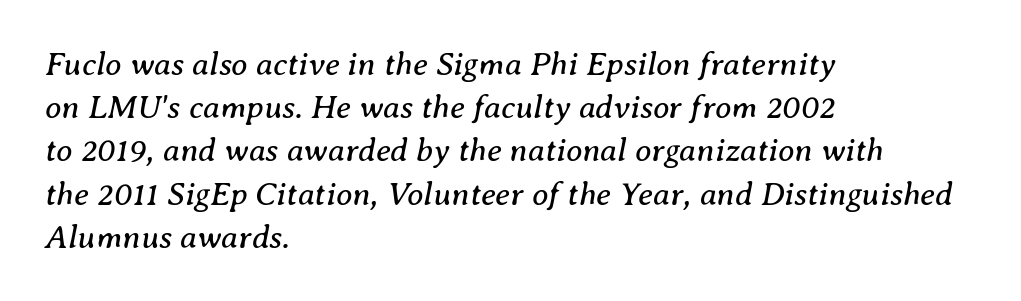
Q: Is the text bold? A: No.
Q: Is the text italic (slanted)? A: Yes, it leans right by about 8 degrees.
Q: Is the typeface a serif or a sans-serif typeface? A: Serif.
Q: Is the text underlined? A: No.
Q: How is the paragraph aligned? A: Left-aligned.
Q: Is the spacing between letters normal or unusually wide? A: Normal.
Q: Is the spacing between lines tight, normal or loose? A: Normal.
Q: Width (condensed, normal, or wide)? A: Normal.
Q: Stroke contrast? A: Medium.
Q: x-height? A: Medium.
Q: Monospaced? A: No.
